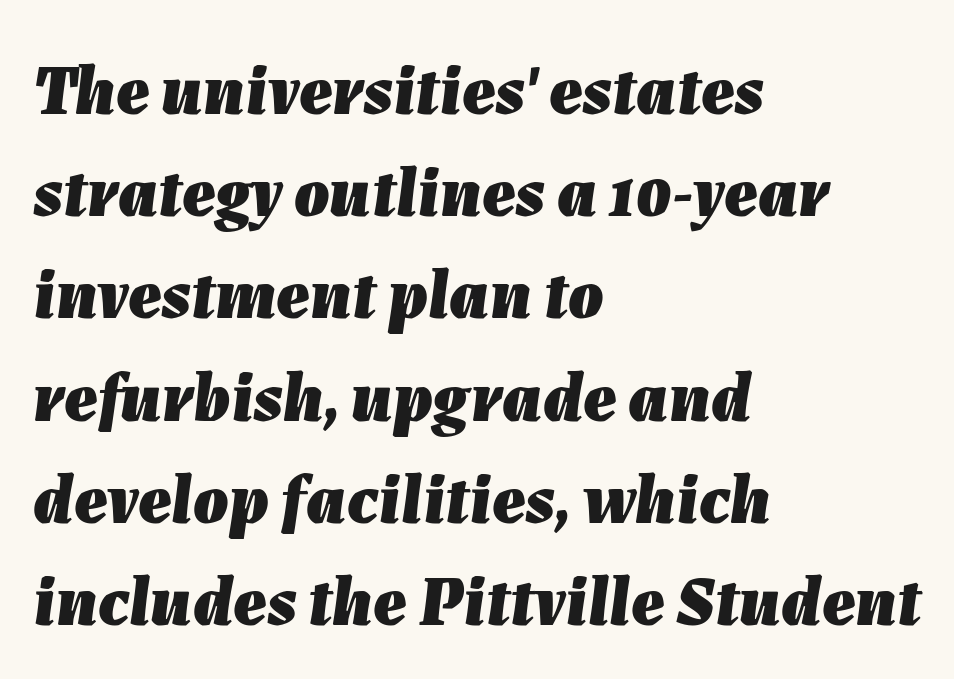
Q: Is the text bold? A: Yes.
Q: Is the text italic (slanted)? A: Yes, it leans right by about 7 degrees.
Q: Is the text underlined? A: No.
Q: How is the paragraph aligned? A: Left-aligned.
Q: Is the spacing between letters normal or unusually wide? A: Normal.
Q: Is the spacing between lines tight, normal or loose? A: Normal.
Q: Width (condensed, normal, or wide)? A: Normal.
Q: Stroke contrast? A: Low.
Q: x-height? A: Medium.
Q: Monospaced? A: No.
